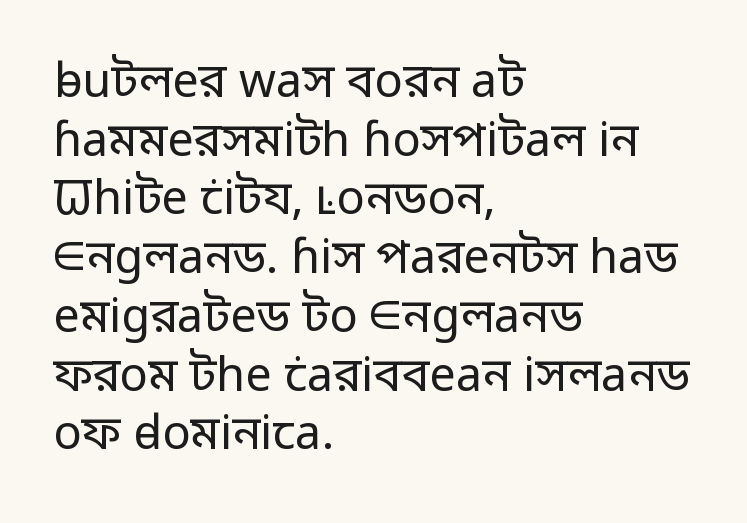
The image shows 47 px regular-weight sans-serif type, upright; set left-aligned, normal line spacing (1.25x), normal letter spacing, not underlined; low stroke contrast and a medium x-height.
